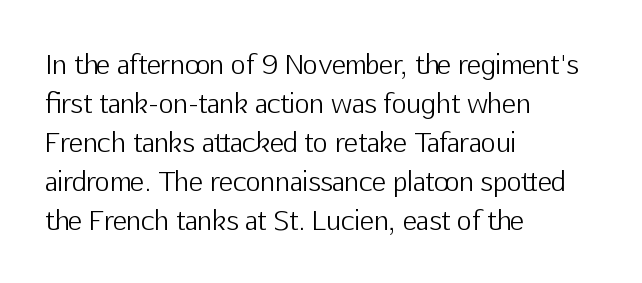
Q: Is the text bold? A: No.
Q: Is the text italic (slanted)? A: No, it is upright.
Q: Is the text underlined? A: No.
Q: How is the paragraph aligned? A: Left-aligned.
Q: Is the spacing between letters normal or unusually wide? A: Normal.
Q: Is the spacing between lines tight, normal or loose? A: Normal.
